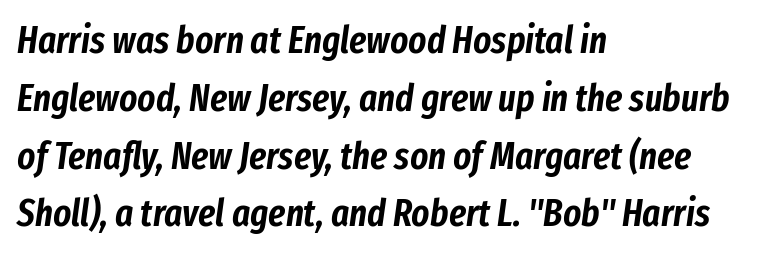
It's the slanting kind of type. Leading matches the norm, producing a regular column. A bare baseline throughout the passage. Typeset ragged right — the left edge is the straight one. These lines keep a tight, regular rhythm from letter to letter. Is this a fixed-width face? No — the glyphs have proportional, varying widths.
